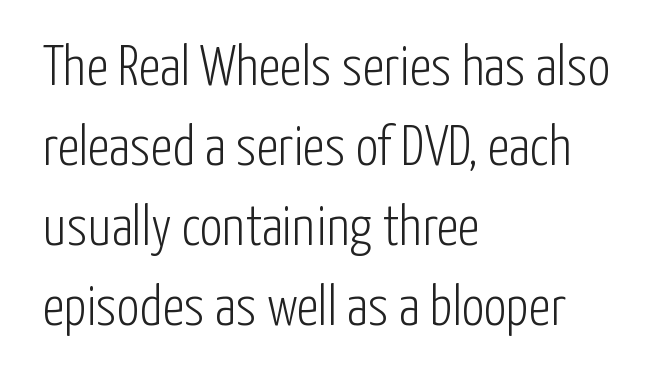
{"serif": "no", "italic": "no", "bold": "no", "weight": "light", "width": "condensed", "stroke_contrast": "low", "x_height": "medium", "monospaced": "no", "underline": "no", "align": "left", "line_spacing": "normal", "line_spacing_ratio": 1.43, "letter_spacing": "normal", "letter_spacing_em": 0.0, "glyph_px": 56}
